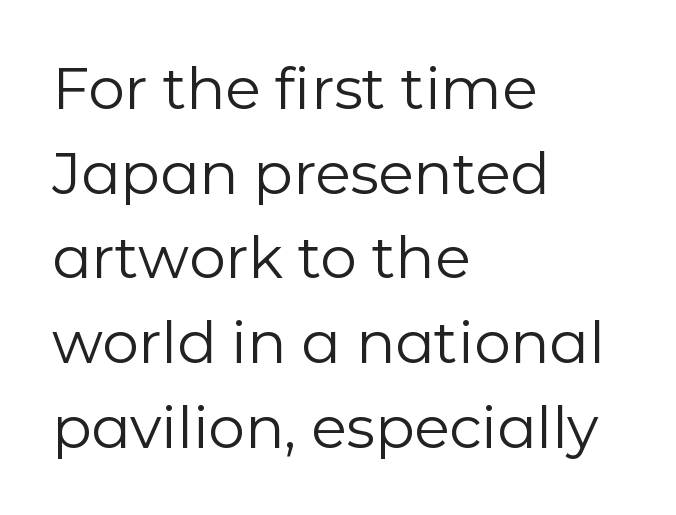
{"serif": "no", "italic": "no", "bold": "no", "weight": "regular", "width": "normal", "stroke_contrast": "low", "x_height": "medium", "monospaced": "no", "underline": "no", "align": "left", "line_spacing": "normal", "line_spacing_ratio": 1.46, "letter_spacing": "normal", "letter_spacing_em": 0.0, "glyph_px": 58}
